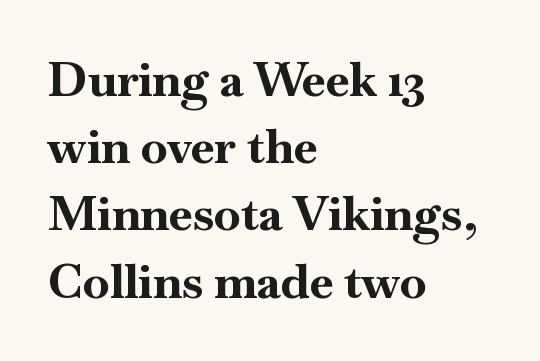
Beneath every word, the page is bare. You can tell it's not italic because the verticals are truly vertical. The passage shown is emphatically bold. The gaps between neighbouring characters are ordinary and unremarkable. Caption: multi-line text, flush left, ragged right.
